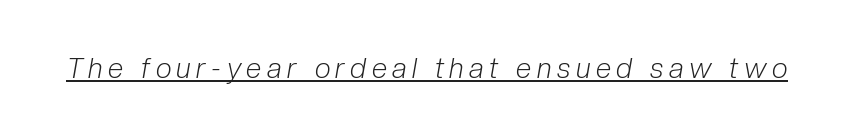
Q: Is the text bold? A: No.
Q: Is the text italic (slanted)? A: Yes, it leans right by about 10 degrees.
Q: Is the text underlined? A: Yes.
Q: Is the spacing between letters normal or unusually wide? A: Unusually wide.
Q: Width (condensed, normal, or wide)? A: Condensed.
Q: Stroke contrast? A: Low.
Q: x-height? A: Medium.
Q: Monospaced? A: No.
